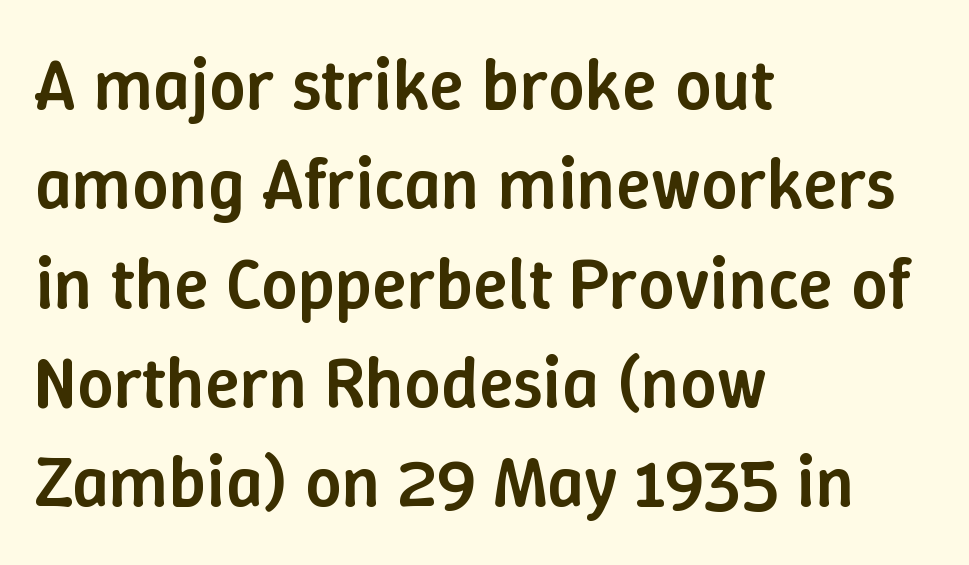
Style check: upright. The characters look somewhat weighty, a semibold short of true bold. Note the varied advance widths — an 'i' is clearly narrower than an 'm'. Alignment: flush left.
